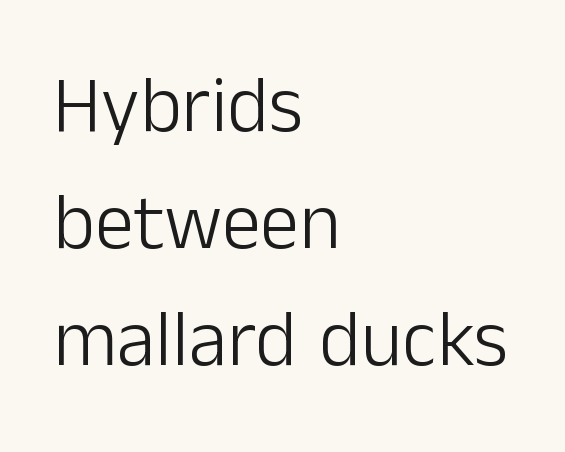
The image shows 79 px light sans-serif type, upright; set left-aligned, normal line spacing (1.48x), normal letter spacing, not underlined; low stroke contrast and a medium x-height.
